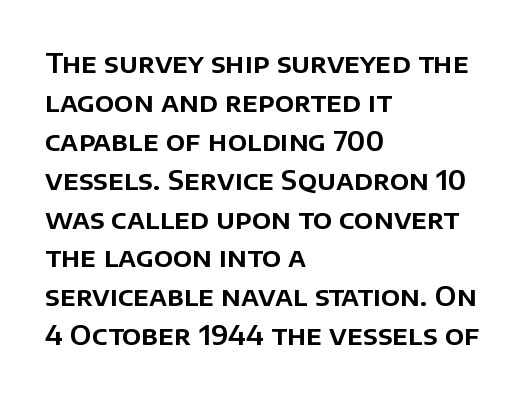
Q: Is the text italic (slanted)? A: No, it is upright.
Q: Is the text underlined? A: No.
Q: How is the paragraph aligned? A: Left-aligned.
Q: Is the spacing between letters normal or unusually wide? A: Normal.
Q: Is the spacing between lines tight, normal or loose? A: Normal.
